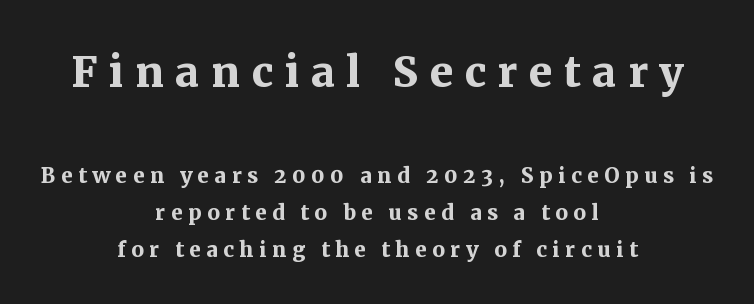
Leading: standard. What weight is shown? A full bold with thick strokes. The paragraph shown floats in the horizontal middle. Look at the bottom of the vertical strokes: they flare into serifs here. In terms of letterspacing, this is a distinctly airy, spread setting.
